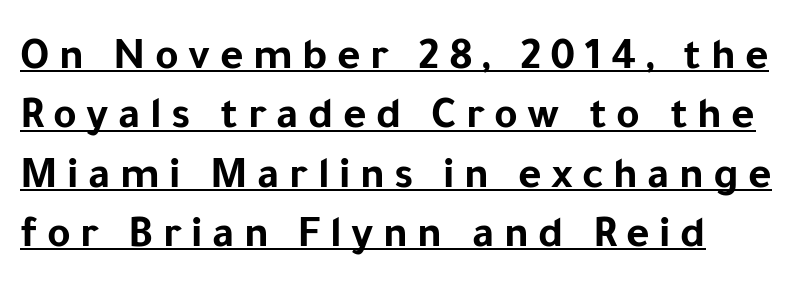
The image shows 45 px bold sans-serif type, upright; set normal line spacing (1.32x), unusually wide letter spacing (+0.21 em), underlined; low stroke contrast and a medium x-height.
